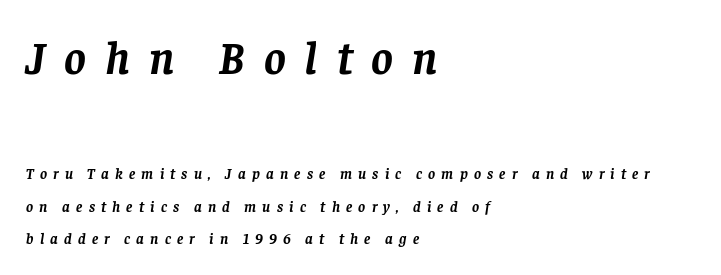
Q: Is the text bold? A: Yes.
Q: Is the text italic (slanted)? A: Yes, it leans right by about 8 degrees.
Q: Is the typeface a serif or a sans-serif typeface? A: Serif.
Q: Is the text underlined? A: No.
Q: How is the paragraph aligned? A: Left-aligned.
Q: Is the spacing between letters normal or unusually wide? A: Unusually wide.
Q: Is the spacing between lines tight, normal or loose? A: Loose.
Q: Which block of text is set in a larger size, the first (top) or the second (bottom)? A: The first (top) one.
Q: Width (condensed, normal, or wide)? A: Normal.
Q: Stroke contrast? A: Low.
Q: x-height? A: Large.
Q: Monospaced? A: No.
